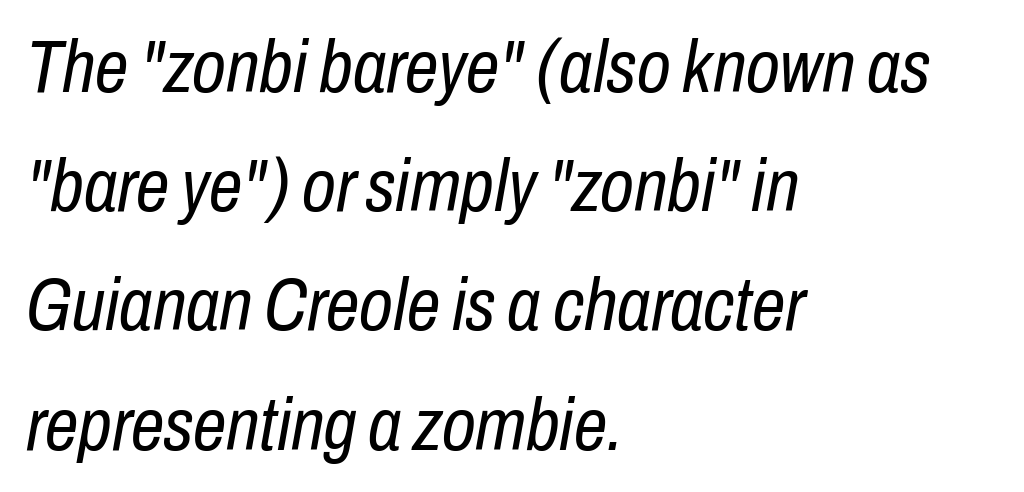
The image shows 75 px regular-weight, condensed type, italic (leaning right); set left-aligned, normal line spacing (1.59x), normal letter spacing, not underlined; low stroke contrast and a medium x-height.
